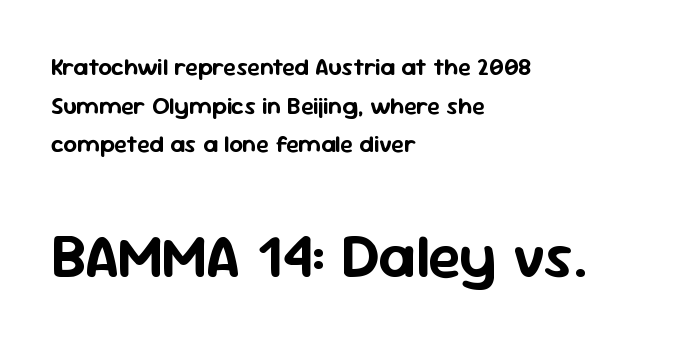
{"serif": "no", "italic": "no", "width": "normal", "stroke_contrast": "low", "x_height": "medium", "monospaced": "no", "underline": "no", "align": "left", "line_spacing": "normal", "line_spacing_ratio": 1.61, "letter_spacing": "normal", "letter_spacing_em": 0.0, "larger_block": "second", "size_ratio": 2.54, "glyph_px": 61}
